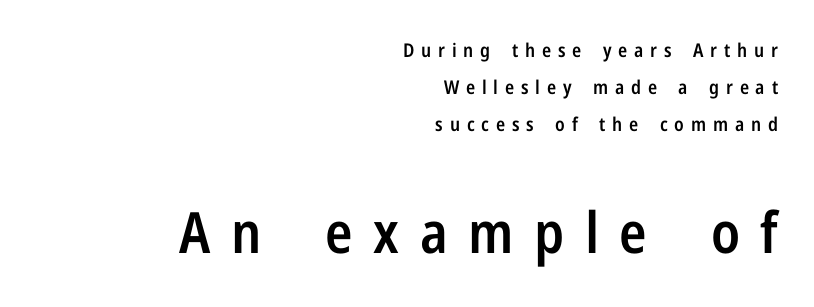
The image shows 57 px semibold, condensed sans-serif type, upright; set right-aligned, loose line spacing (1.94x), unusually wide letter spacing (+0.36 em), not underlined; the second (bottom) block is 3.0x larger; low stroke contrast and a medium x-height.
